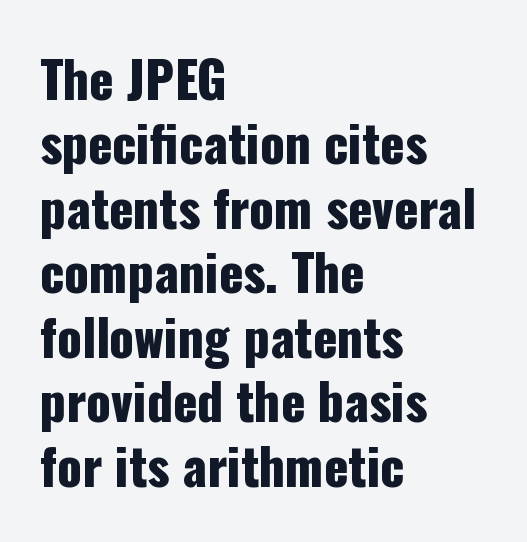
The image shows 50 px condensed sans-serif type, upright; set left-aligned, normal line spacing (1.29x), normal letter spacing, not underlined; low stroke contrast and a medium x-height.
